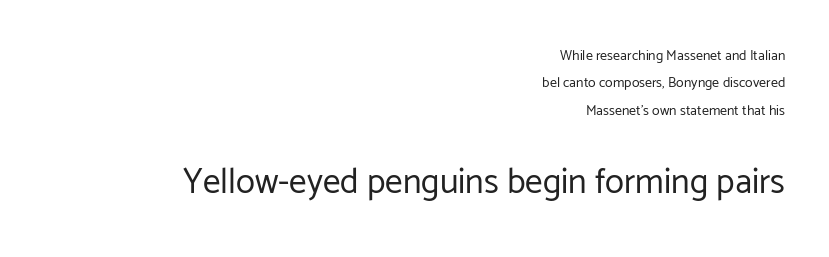
The image shows 35 px regular-weight sans-serif type, upright; set right-aligned, loose line spacing (1.96x), normal letter spacing, not underlined; the second (bottom) block is 2.5x larger; low stroke contrast and a medium x-height.
